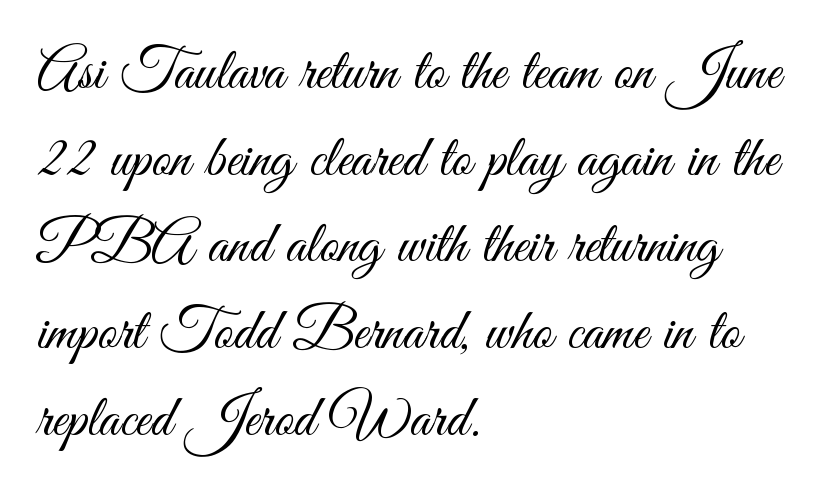
Q: Is the text bold? A: No.
Q: Is the text italic (slanted)? A: Yes.
Q: Is the typeface a serif or a sans-serif typeface? A: Sans-serif.
Q: Is the text underlined? A: No.
Q: How is the paragraph aligned? A: Left-aligned.
Q: Is the spacing between letters normal or unusually wide? A: Normal.
Q: Is the spacing between lines tight, normal or loose? A: Normal.
Q: Width (condensed, normal, or wide)? A: Condensed.
Q: Stroke contrast? A: Medium.
Q: x-height? A: Small.
Q: Monospaced? A: No.
